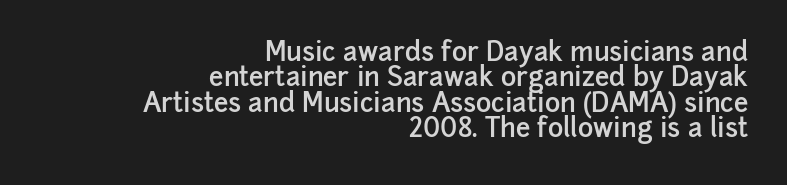
The strokes are fattened partway — semibold, not bold. The passage shown has conventional tracking throughout. Does the lettering tilt? It doesn't — this is upright. Layout note: lines flush right. Vertically, the passage feels compressed, each row crowding the next.
